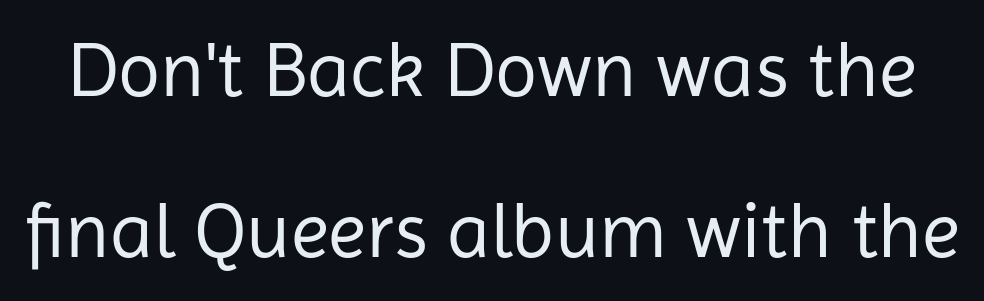
Does the type have serifs? No, each stem ends abruptly. The gap between lines stays unmarked. Do the characters align in a grid? No, the font is proportional. Style check: upright.
